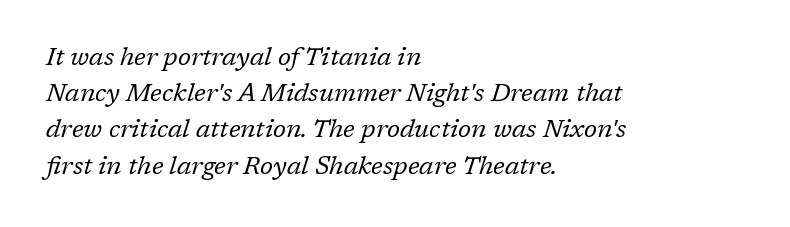
The image shows 25 px text type, italic (leaning right); set left-aligned, normal line spacing (1.45x), normal letter spacing, not underlined.
